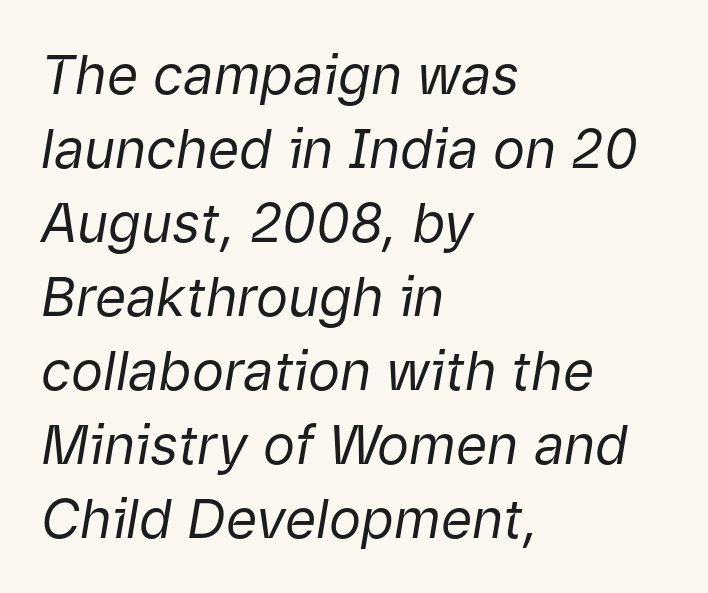
{"italic": "yes", "lean": "right", "slant_degrees": 9, "bold": "no", "weight": "regular", "width": "normal", "stroke_contrast": "low", "x_height": "medium", "monospaced": "no", "underline": "no", "align": "left", "line_spacing": "normal", "line_spacing_ratio": 1.37, "letter_spacing": "normal", "letter_spacing_em": 0.0, "glyph_px": 54}
